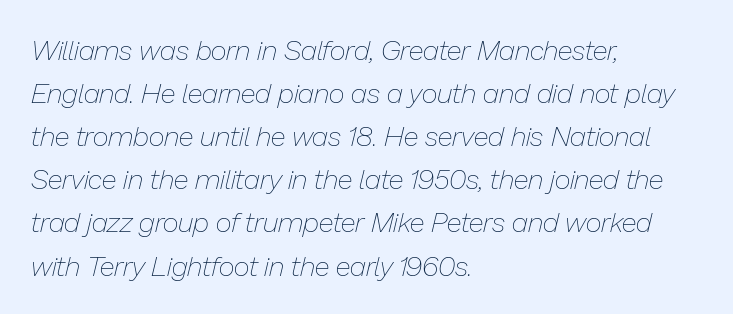
Q: Is the text bold? A: No.
Q: Is the text italic (slanted)? A: Yes, it leans right by about 13 degrees.
Q: Is the text underlined? A: No.
Q: How is the paragraph aligned? A: Left-aligned.
Q: Is the spacing between letters normal or unusually wide? A: Normal.
Q: Is the spacing between lines tight, normal or loose? A: Normal.
Q: Width (condensed, normal, or wide)? A: Normal.
Q: Stroke contrast? A: Low.
Q: x-height? A: Medium.
Q: Monospaced? A: No.
